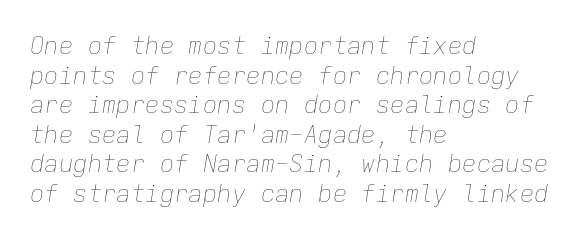
The image shows 24 px text type, italic (leaning right); set left-aligned, line spacing 1.23x, normal letter spacing, not underlined.
